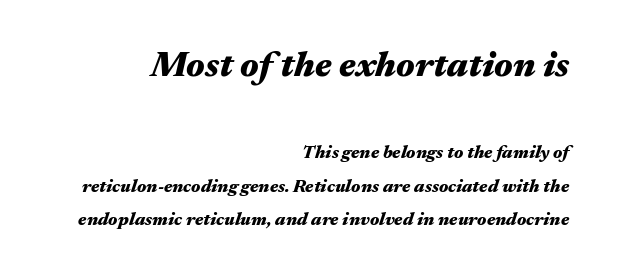
{"italic": "yes", "lean": "right", "slant_degrees": 17, "bold": "yes", "weight": "heavy", "width": "wide", "stroke_contrast": "medium", "x_height": "medium", "monospaced": "no", "underline": "no", "align": "right", "line_spacing_ratio": 1.85, "letter_spacing": "normal", "letter_spacing_em": 0.0, "larger_block": "first", "size_ratio": 2.0, "glyph_px": 36}
